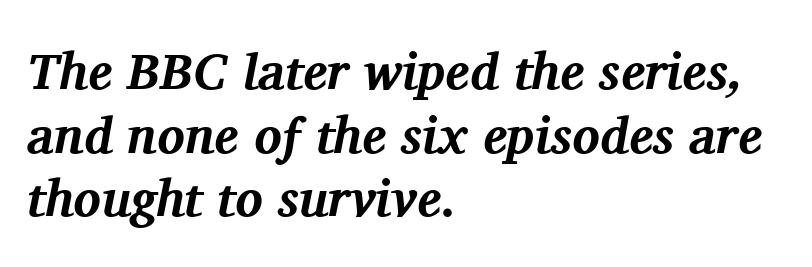
Unmarked baselines from the first word to the last. A typesetter would call this leading conventional body-copy spacing. Layout note: lines flush left. Typographically, this falls in the serif category. Notice how the stems are inclined rather than vertical — that's the hallmark of italics.
